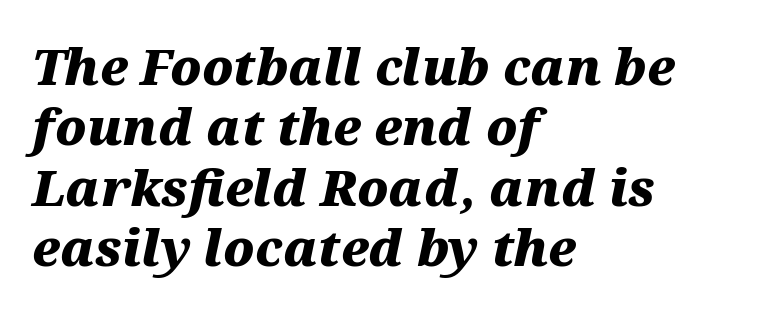
The letters advance in unequal steps, a hallmark of proportional type. Anything drawn beneath the words? Only blank space. Look at the tracking — it's just the regular setting, nothing added. The font's italic variant was chosen for this text. The sample has been set heavy, in full bold.
